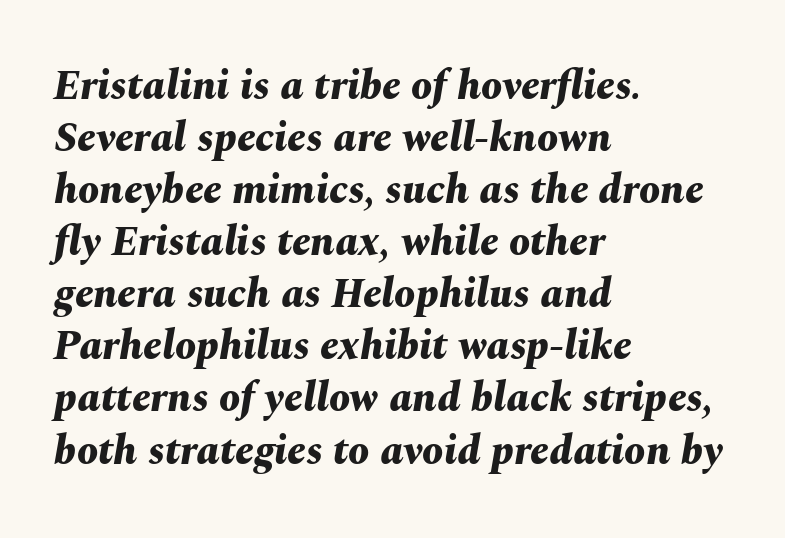
The image shows 42 px bold type, italic (leaning right); set left-aligned, line spacing 1.24x, normal letter spacing, not underlined; medium stroke contrast and a medium x-height.
